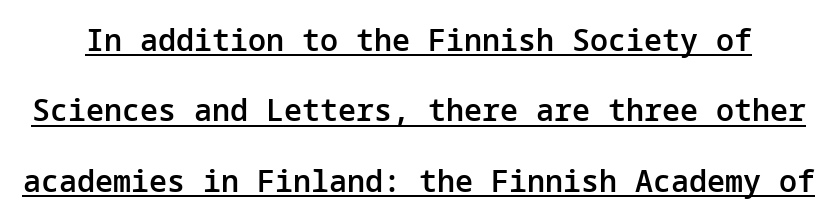
{"serif": "no", "italic": "no", "bold": "semi", "weight": "semibold", "width": "normal", "stroke_contrast": "low", "x_height": "medium", "underline": "yes", "line_spacing": "loose", "line_spacing_ratio": 2.35, "letter_spacing": "normal", "letter_spacing_em": 0.0, "glyph_px": 30}
